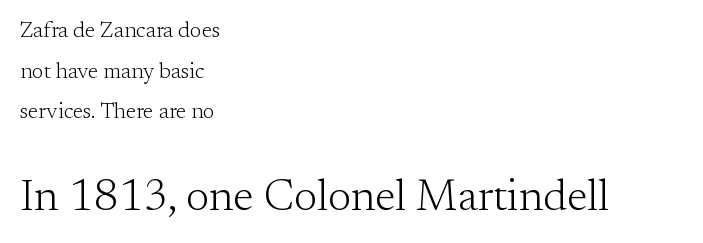
{"serif": "yes", "italic": "no", "bold": "no", "weight": "light", "width": "normal", "stroke_contrast": "medium", "x_height": "small", "monospaced": "no", "underline": "no", "align": "left", "line_spacing_ratio": 1.85, "letter_spacing": "normal", "letter_spacing_em": 0.0, "larger_block": "second", "size_ratio": 2.0, "glyph_px": 44}
